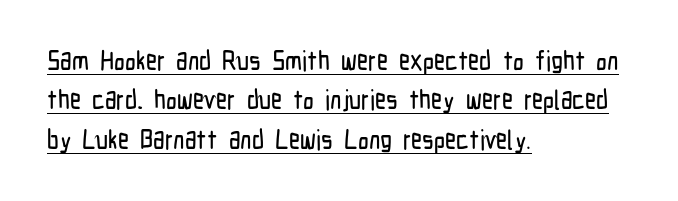
Q: Is the text italic (slanted)? A: No, it is upright.
Q: Is the text underlined? A: Yes.
Q: How is the paragraph aligned? A: Left-aligned.
Q: Is the spacing between letters normal or unusually wide? A: Normal.
Q: Is the spacing between lines tight, normal or loose? A: Normal.
